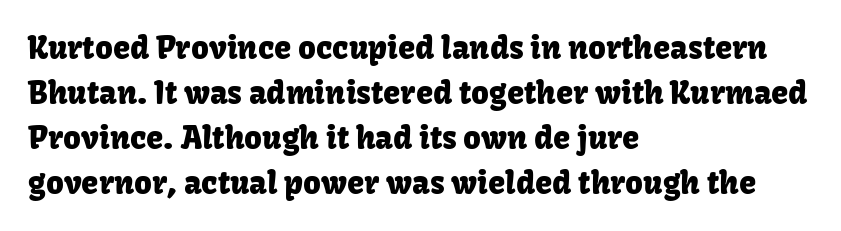
Q: Is the text italic (slanted)? A: No, it is upright.
Q: Is the typeface a serif or a sans-serif typeface? A: Sans-serif.
Q: Is the text underlined? A: No.
Q: How is the paragraph aligned? A: Left-aligned.
Q: Is the spacing between letters normal or unusually wide? A: Normal.
Q: Is the spacing between lines tight, normal or loose? A: Normal.
Q: Width (condensed, normal, or wide)? A: Normal.
Q: Stroke contrast? A: Low.
Q: x-height? A: Medium.
Q: Monospaced? A: No.
